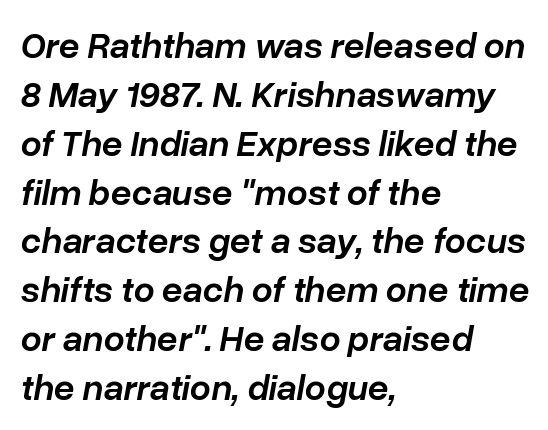
The image shows 37 px semibold type, italic (leaning right); set left-aligned, normal line spacing (1.32x), normal letter spacing, not underlined; low stroke contrast and a medium x-height.
